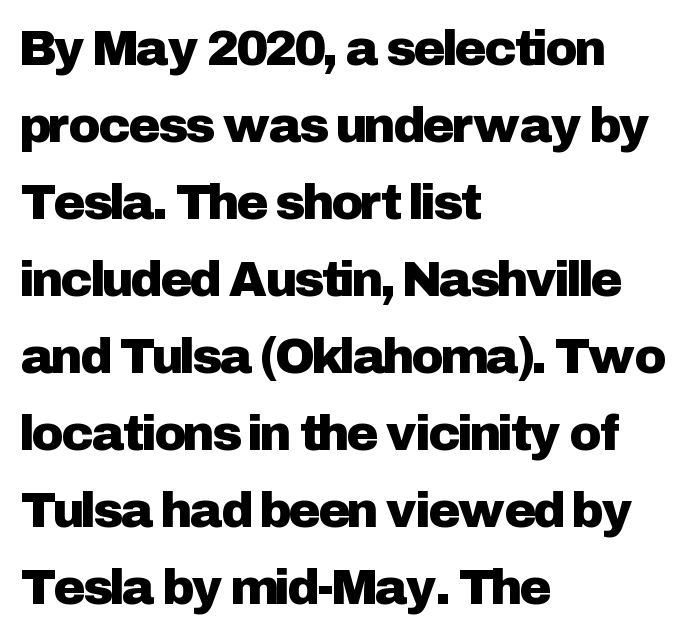
The designer left line spacing at the default. The space beneath each line is pristine and unruled. Tracking value appears to be zero — textbook default spacing. All the whitespace from short lines collects on the right. In terms of letterform style, serifs are entirely absent. A roman cut, with each character standing at attention.
